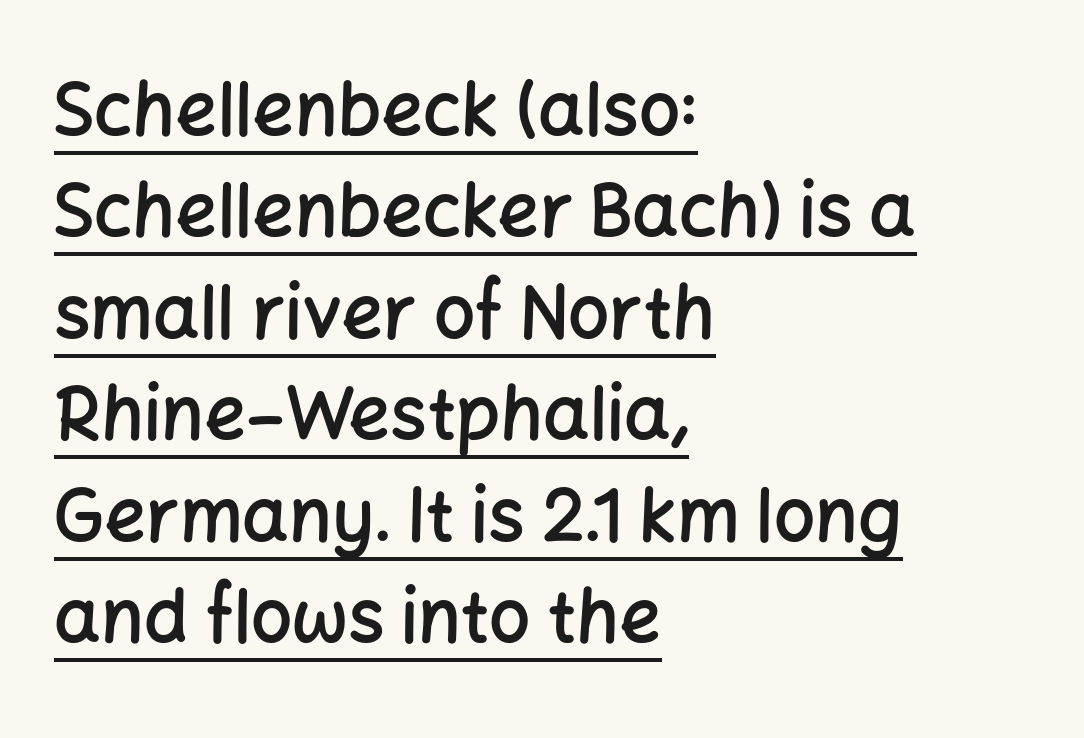
The image shows 73 px semibold sans-serif type, upright; set left-aligned, normal line spacing (1.39x), normal letter spacing, underlined; low stroke contrast and a medium x-height.
